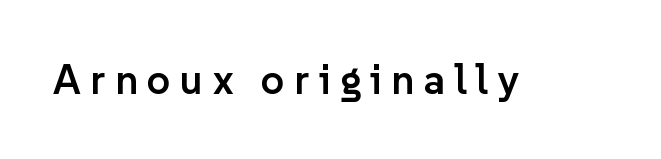
Q: Is the text bold? A: Semi-bold.
Q: Is the text italic (slanted)? A: No, it is upright.
Q: Is the typeface a serif or a sans-serif typeface? A: Sans-serif.
Q: Is the text underlined? A: No.
Q: Is the spacing between letters normal or unusually wide? A: Unusually wide.
Q: Width (condensed, normal, or wide)? A: Normal.
Q: Stroke contrast? A: Low.
Q: x-height? A: Medium.
Q: Monospaced? A: No.
